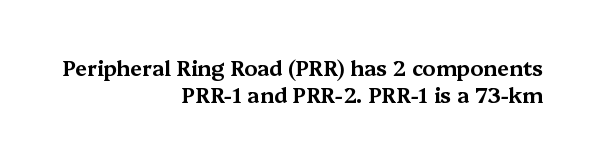
This is roman type, the default non-slanted kind. Rows of type keep a routine distance in the vertical direction. The paragraph has a hard right edge and a soft left edge. The zone under the glyphs is completely vacant. The type is set solid horizontally, with unmodified tracking.
